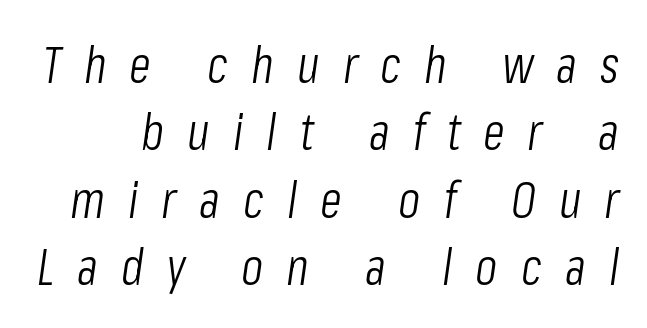
These lines were composed using italics. Evenly set lines give the paragraph a standard silhouette. The characters are drawn with everyday or finer stroke widths. The strip under each line holds only bare page. The letters are spread apart with noticeably loose tracking. Think of a printed novel: that variable character pitch is what you see here.
